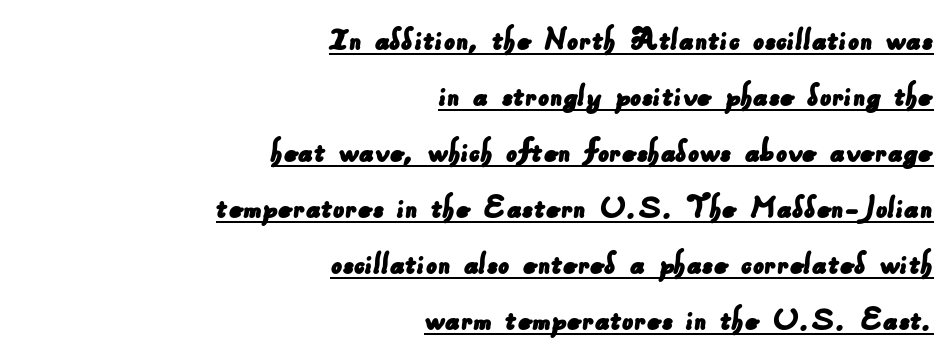
Each line ends at the same right margin while the left side varies. Looks like someone drew a line under every word here. Grotesque or geometric, the face here clearly has no serifs. This sample has the flowing, uneven cadence of proportional lettering.
